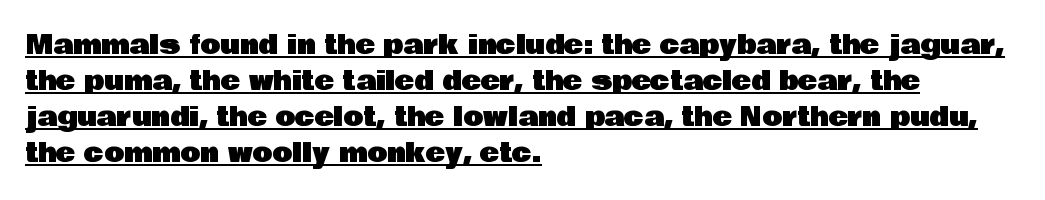
{"italic": "no", "underline": "yes", "align": "left", "line_spacing": "normal", "line_spacing_ratio": 1.39, "letter_spacing": "normal", "letter_spacing_em": 0.0, "glyph_px": 26}
